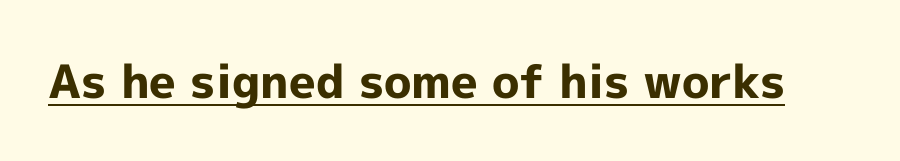
Q: Is the text bold? A: Yes.
Q: Is the text italic (slanted)? A: No, it is upright.
Q: Is the typeface a serif or a sans-serif typeface? A: Sans-serif.
Q: Is the text underlined? A: Yes.
Q: Is the spacing between letters normal or unusually wide? A: Normal.
Q: Width (condensed, normal, or wide)? A: Normal.
Q: x-height? A: Medium.
Q: Monospaced? A: No.
